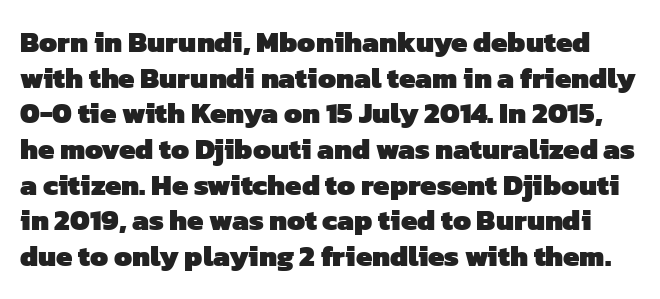
Spacing verdict: proportional, widths tailored to each character. The glyphs have the mass of a bold cut. Words float on clear page, feet unadorned. These lines keep a tight, regular rhythm from letter to letter. Serifs: no, the terminals of the letterforms are clean.
